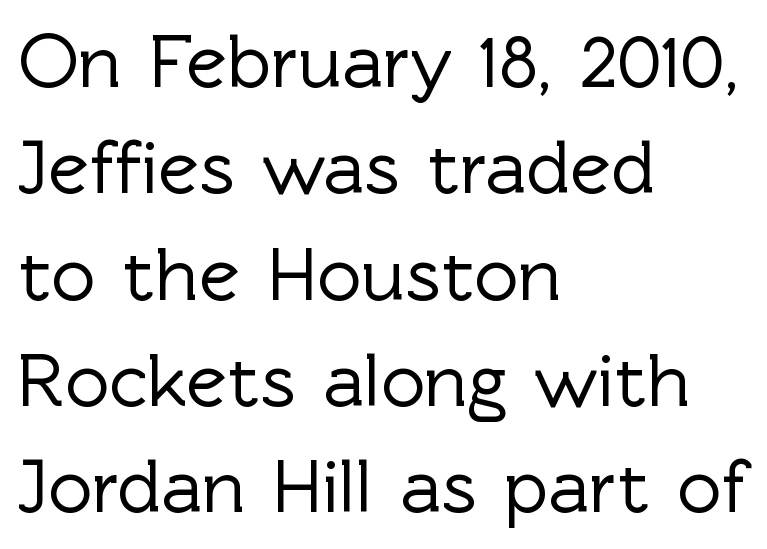
Short and long lines alike share a common starting point at left. Posture: straight, roman, zero tilt. Unmarked baselines from the first word to the last. A typesetter would call this proportional, since set widths differ per character. Compared with typical paragraphs, the rows here are spaced about the same. Observe the ordinary spacing: letters are neighbours, not strangers.
